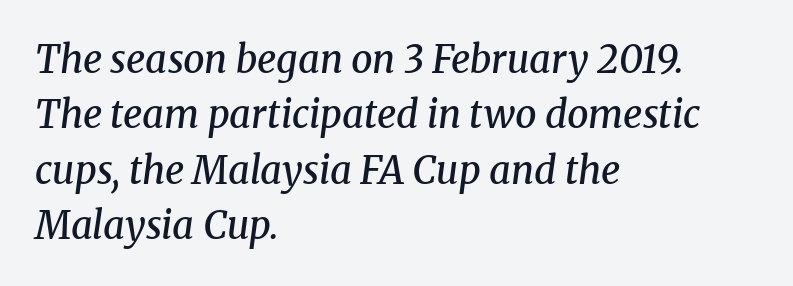
Q: Is the text bold? A: Semi-bold.
Q: Is the text italic (slanted)? A: Yes, it leans right by about 8 degrees.
Q: Is the typeface a serif or a sans-serif typeface? A: Serif.
Q: Is the text underlined? A: No.
Q: How is the paragraph aligned? A: Left-aligned.
Q: Is the spacing between letters normal or unusually wide? A: Normal.
Q: Is the spacing between lines tight, normal or loose? A: Normal.
Q: Width (condensed, normal, or wide)? A: Normal.
Q: Stroke contrast? A: Medium.
Q: x-height? A: Medium.
Q: Monospaced? A: No.
